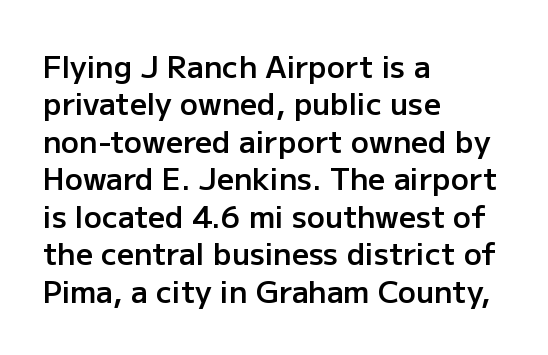
The type family on display is of the sans-serif kind. Compared with typical paragraphs, the rows here are spaced about the same. Stems and bowls a touch heavier than normal — semibold. A student would call this left alignment; a typographer would say flush left, rag right. Posture: upright roman.
